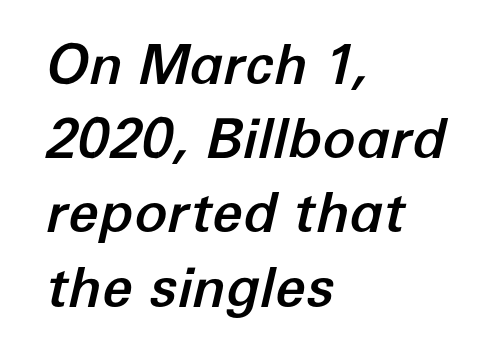
{"italic": "yes", "lean": "right", "slant_degrees": 12, "width": "normal", "stroke_contrast": "low", "x_height": "medium", "monospaced": "no", "underline": "no", "align": "left", "line_spacing": "normal", "line_spacing_ratio": 1.35, "letter_spacing": "normal", "letter_spacing_em": 0.0, "glyph_px": 55}
